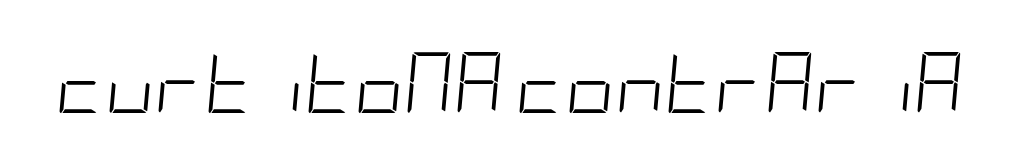
{"italic": "yes", "lean": "right", "slant_degrees": 5, "bold": "no", "weight": "light", "width": "condensed", "stroke_contrast": "low", "x_height": "large", "underline": "no", "letter_spacing": "normal", "letter_spacing_em": 0.0, "glyph_px": 61}
